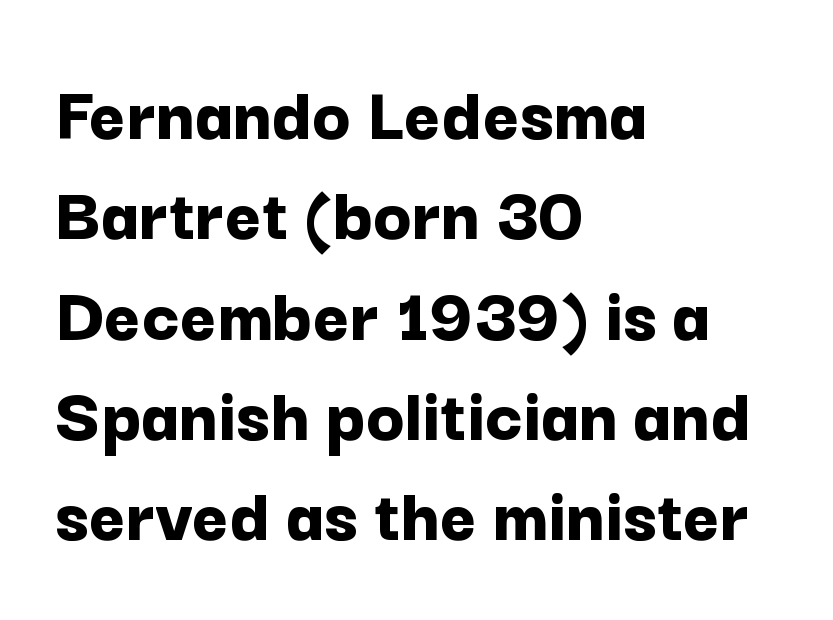
The image shows 79 px bold sans-serif type, upright; set left-aligned, normal line spacing (1.27x), normal letter spacing, not underlined; low stroke contrast and a medium x-height.
